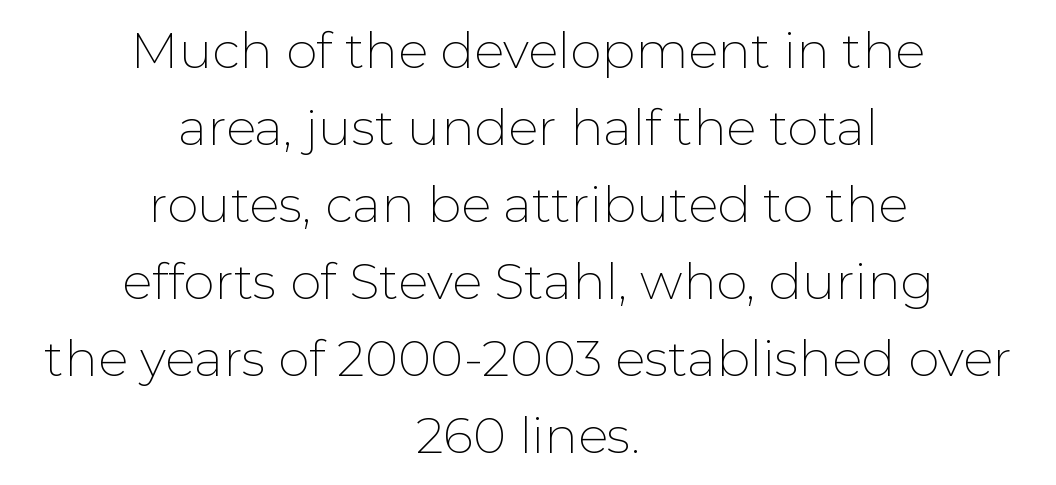
The passage shown is typed in a proportional face where columns would drift. No extra tracking has been applied to these lines. Regarding leading, the lines here are spaced in the standard way. Font category for this specimen: sans-serif.
